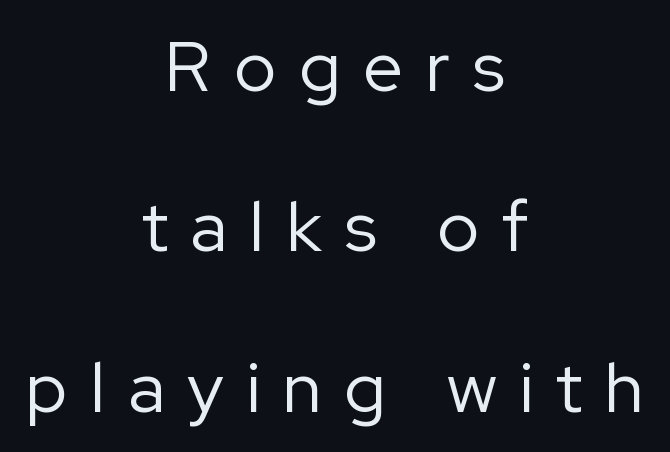
The image shows 71 px regular-weight sans-serif type, upright; set centered, loose line spacing (2.26x), unusually wide letter spacing (+0.32 em), not underlined; low stroke contrast and a medium x-height.
